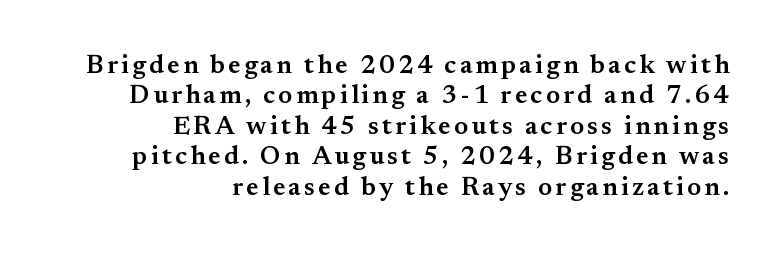
Notice how the passage keeps a crisp vertical edge on the right only. The lettering stays uniformly vertical, giving the passage a roman look. The strokes are fattened partway — semibold, not bold. Glance below the letters and you will spot only blank space.
